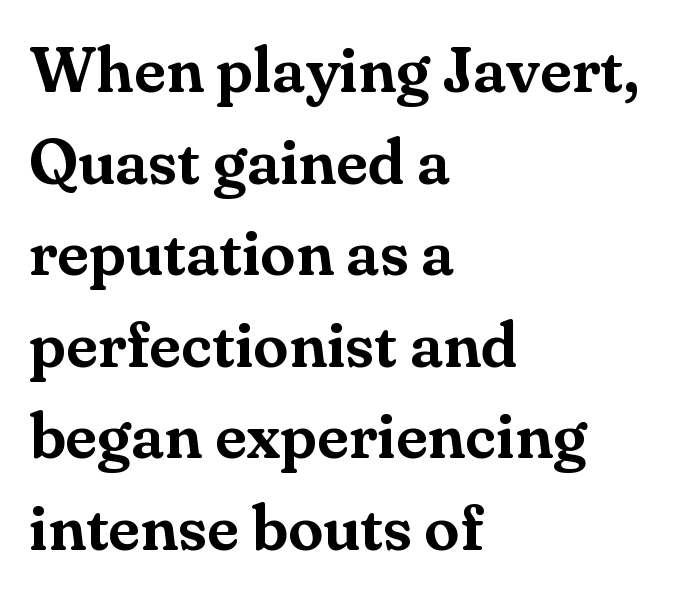
The image shows 64 px serif type, upright; set left-aligned, normal line spacing (1.43x), normal letter spacing, not underlined; medium stroke contrast and a small x-height.
